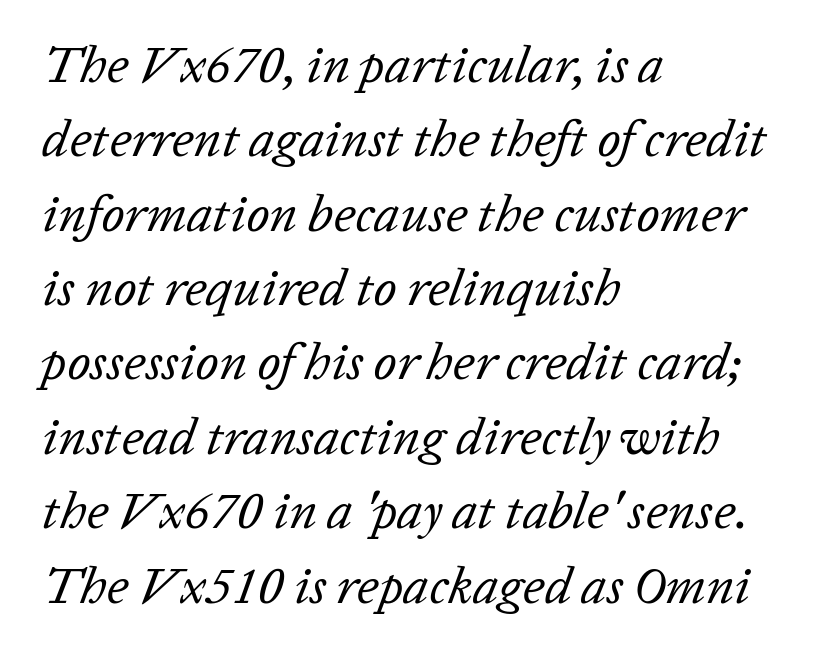
Q: Is the text bold? A: No.
Q: Is the text italic (slanted)? A: Yes, it leans right by about 20 degrees.
Q: Is the text underlined? A: No.
Q: How is the paragraph aligned? A: Left-aligned.
Q: Is the spacing between letters normal or unusually wide? A: Normal.
Q: Is the spacing between lines tight, normal or loose? A: Normal.
Q: Width (condensed, normal, or wide)? A: Normal.
Q: Stroke contrast? A: Low.
Q: x-height? A: Medium.
Q: Monospaced? A: No.
